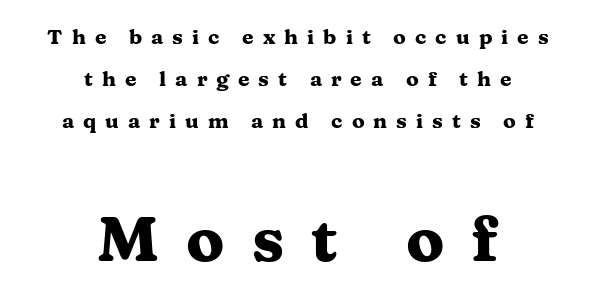
The image shows 63 px heavy, wide serif type, upright; set centered, loose line spacing (1.99x), unusually wide letter spacing (+0.43 em), not underlined; the second (bottom) block is 3.0x larger; medium stroke contrast and a medium x-height.
